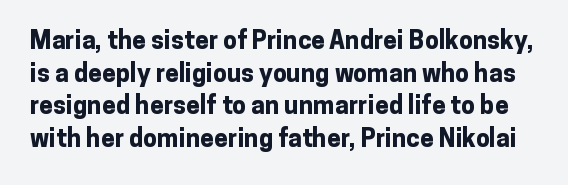
{"italic": "no", "bold": "yes", "underline": "no", "line_spacing": "normal", "line_spacing_ratio": 1.31, "letter_spacing": "normal", "letter_spacing_em": 0.0, "glyph_px": 25}
